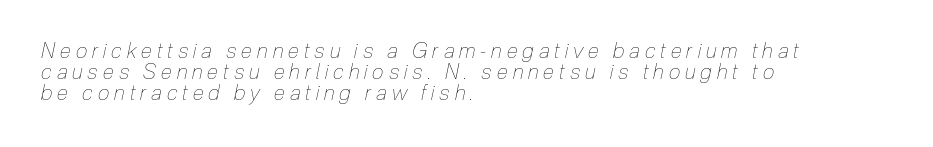
Q: Is the text bold? A: No.
Q: Is the text italic (slanted)? A: Yes, it leans right by about 12 degrees.
Q: Is the text underlined? A: No.
Q: How is the paragraph aligned? A: Left-aligned.
Q: Is the spacing between letters normal or unusually wide? A: Unusually wide.
Q: Is the spacing between lines tight, normal or loose? A: Tight.
